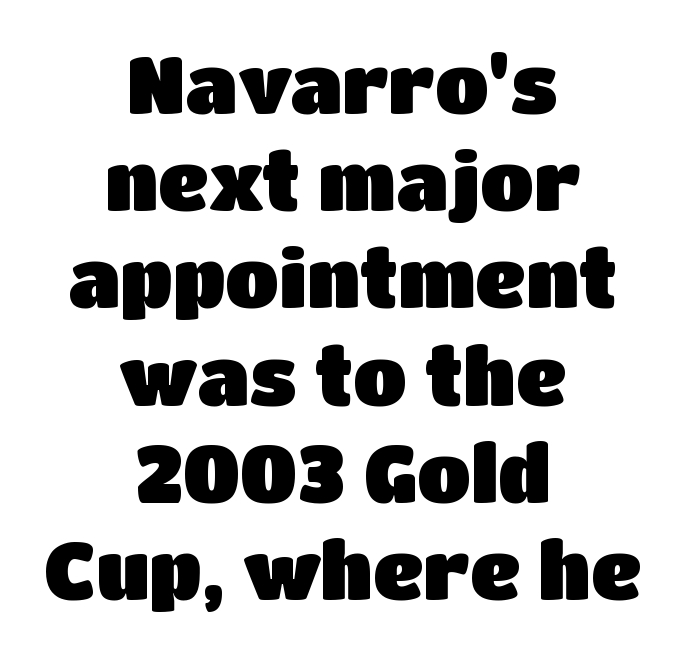
The type sits square on the baseline with zero lean. The lines in this sample share a center point and differ in where they start and stop. The letters advance in unequal steps, a hallmark of proportional type. To sum up the face: it is a sans, with no serifs. This rendering leaves character spacing at its baseline value.
